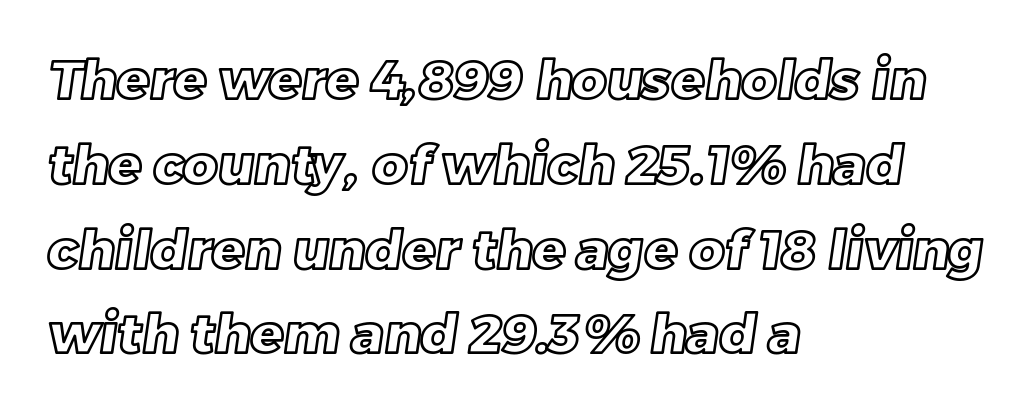
The image shows 54 px text type; set left-aligned, normal line spacing (1.57x), normal letter spacing, not underlined; a large x-height.
